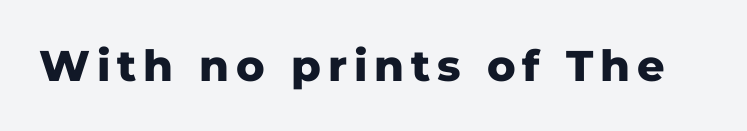
{"serif": "no", "italic": "no", "bold": "yes", "weight": "heavy", "width": "normal", "stroke_contrast": "low", "x_height": "medium", "monospaced": "no", "underline": "no", "glyph_px": 43}
